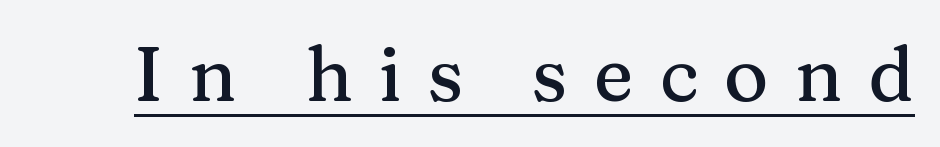
The type is letterspaced generously, with wide tracking. Each letter keeps its own natural width here, so spacing adapts to shape. Descenders here cross a horizontal rule under the line. You can tell it's not italic because the verticals are truly vertical. What kind of face is this? One with serifs.
